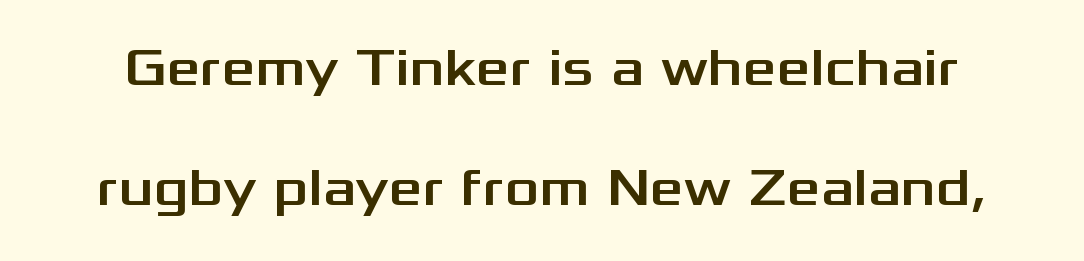
The image shows 53 px wide sans-serif type, upright; set loose line spacing (2.27x), normal letter spacing, not underlined; medium stroke contrast and a medium x-height.
